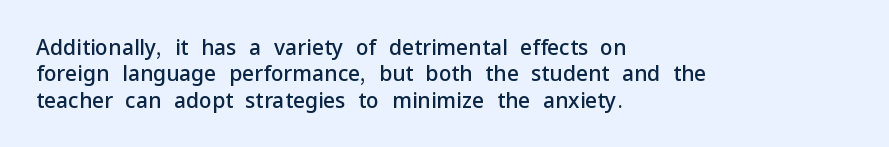
Its strokes are somewhat broadened, the hallmark of semibold type. Notice how descenders clear the ascenders below comfortably — that's standard leading. The letters stand straight up with perfectly vertical stems. Compared with a centered layout, this one pins lines to the left instead.
